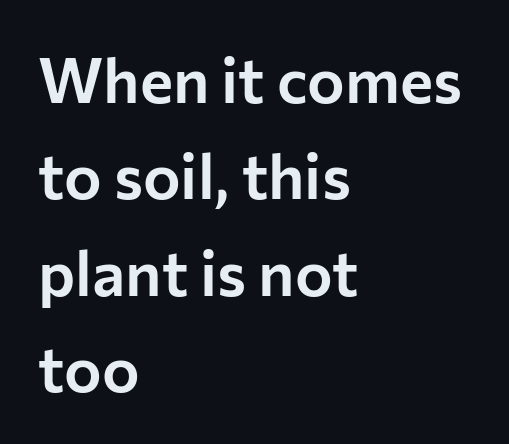
No feet cap the strokes, marking this as sans-serif type. One-word summary of the alignment: left. Clear beneath every line of the passage. A typesetter would mark this as roman, not italic.
